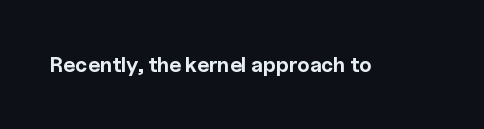
The letterforms sit shoulder to shoulder at normal distance. These lines were composed using upright roman letters. Check the space under the baseline: it is left empty. The sample has been set heavy, in full bold.
